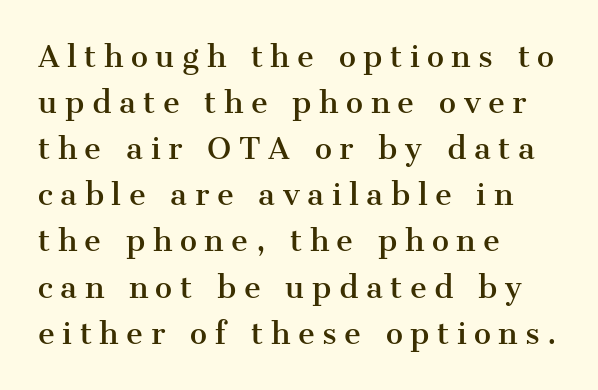
Q: Is the text italic (slanted)? A: No, it is upright.
Q: Is the typeface a serif or a sans-serif typeface? A: Serif.
Q: Is the text underlined? A: No.
Q: How is the paragraph aligned? A: Left-aligned.
Q: Is the spacing between letters normal or unusually wide? A: Unusually wide.
Q: Is the spacing between lines tight, normal or loose? A: Normal.
Q: Width (condensed, normal, or wide)? A: Normal.
Q: Stroke contrast? A: Medium.
Q: x-height? A: Medium.
Q: Monospaced? A: No.
